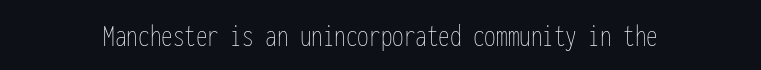
Q: Is the text bold? A: No.
Q: Is the text italic (slanted)? A: No, it is upright.
Q: Is the text underlined? A: No.
Q: Is the spacing between letters normal or unusually wide? A: Normal.
Q: Width (condensed, normal, or wide)? A: Condensed.
Q: Stroke contrast? A: Low.
Q: x-height? A: Medium.
Q: Monospaced? A: Yes.
